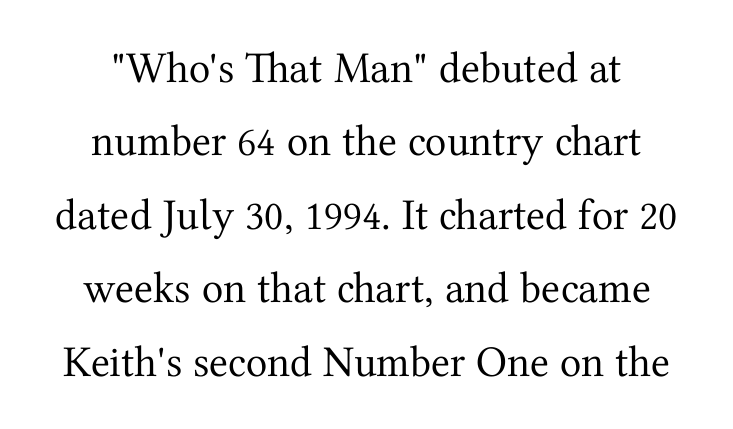
The image shows 44 px regular-weight serif type, upright; set centered, normal line spacing (1.67x), normal letter spacing, not underlined; medium stroke contrast and a medium x-height.
